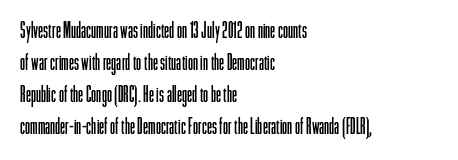
{"italic": "no", "bold": "no", "underline": "no", "align": "left", "line_spacing": "normal", "line_spacing_ratio": 1.39, "letter_spacing": "normal", "letter_spacing_em": 0.0, "glyph_px": 23}
